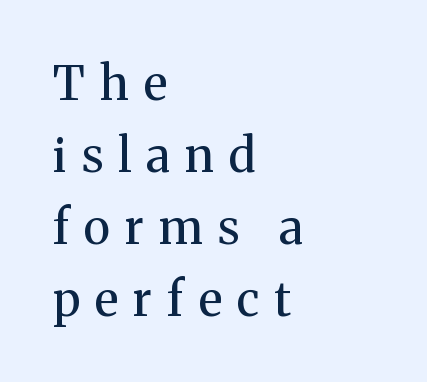
The image shows 47 px regular-weight serif type, upright; set left-aligned, normal line spacing (1.53x), unusually wide letter spacing (+0.32 em), not underlined; medium stroke contrast and a medium x-height.
